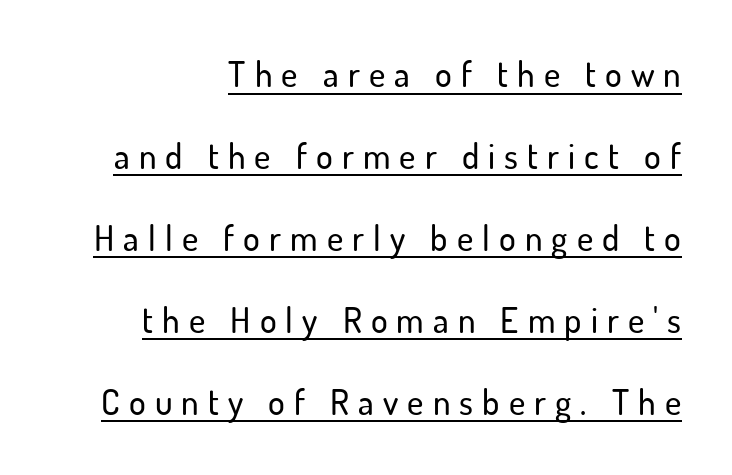
This sample uses expanded letter spacing, leaving extra air between glyphs. What kind of face is this? One without serifs — a sans. The string is rendered with underlining switched on. Each letter keeps its own natural width here, so spacing adapts to shape. Successive baselines arrive slowly, with a big drop between each.
